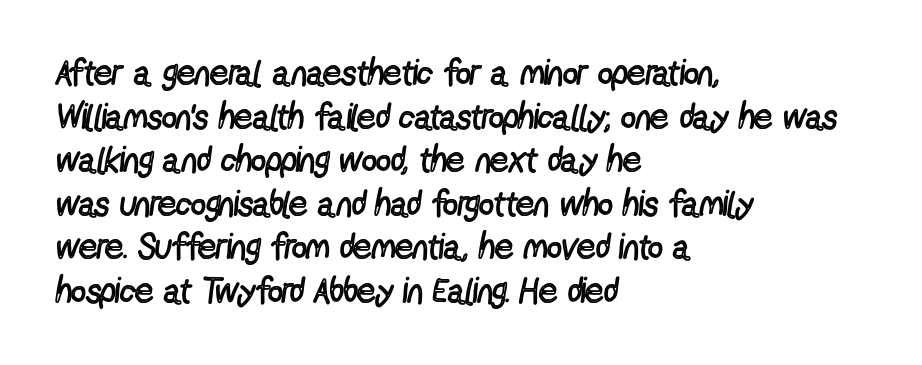
Q: Is the text bold? A: No.
Q: Is the typeface a serif or a sans-serif typeface? A: Sans-serif.
Q: Is the text underlined? A: No.
Q: How is the paragraph aligned? A: Left-aligned.
Q: Is the spacing between letters normal or unusually wide? A: Normal.
Q: Width (condensed, normal, or wide)? A: Condensed.
Q: x-height? A: Medium.
Q: Monospaced? A: No.
